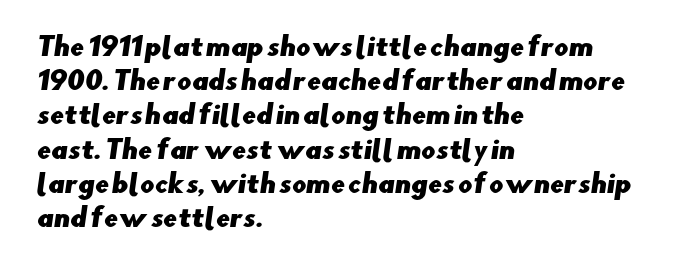
The image shows 25 px text type; set left-aligned, normal line spacing (1.37x), normal letter spacing, not underlined.
